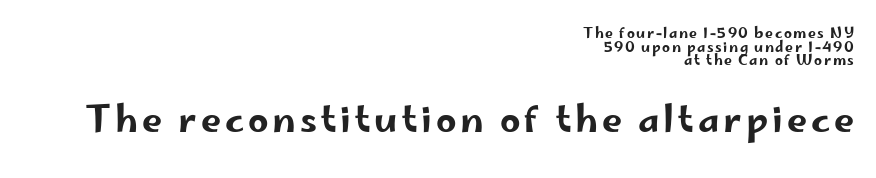
The image shows 36 px wide sans-serif type, upright; set right-aligned, tight line spacing (0.98x), not underlined; the second (bottom) block is 2.57x larger; low stroke contrast and a small x-height.
